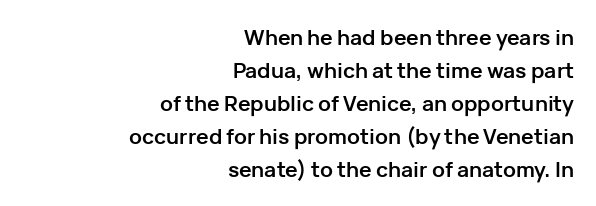
Q: Is the text bold? A: Yes.
Q: Is the text italic (slanted)? A: No, it is upright.
Q: Is the text underlined? A: No.
Q: How is the paragraph aligned? A: Right-aligned.
Q: Is the spacing between letters normal or unusually wide? A: Normal.
Q: Is the spacing between lines tight, normal or loose? A: Normal.
